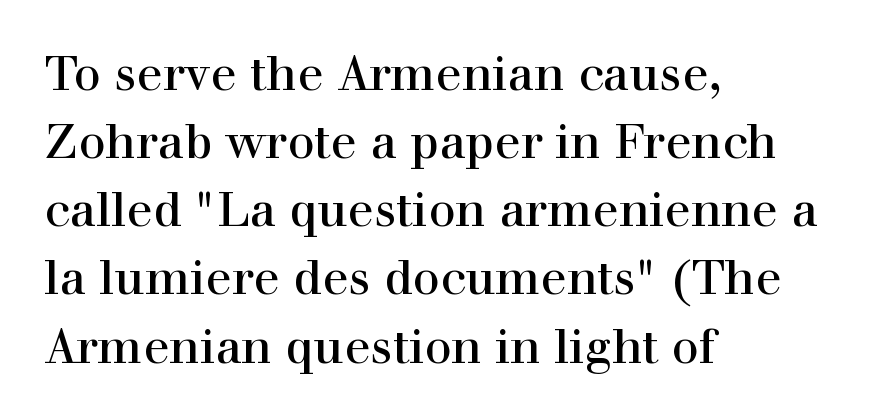
The image shows 48 px serif type, upright; set left-aligned, normal line spacing (1.42x), normal letter spacing, not underlined; a medium x-height.
